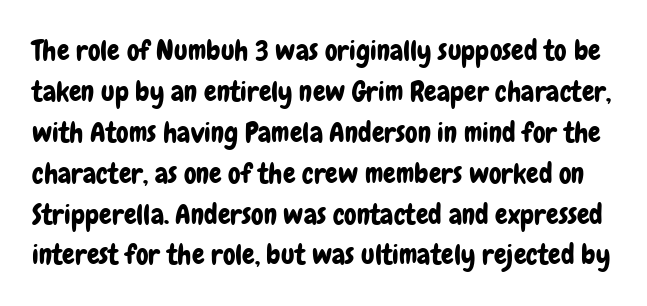
{"serif": "no", "italic": "no", "width": "condensed", "stroke_contrast": "low", "x_height": "medium", "monospaced": "no", "underline": "no", "line_spacing": "normal", "line_spacing_ratio": 1.46, "letter_spacing": "normal", "letter_spacing_em": 0.0, "glyph_px": 28}
